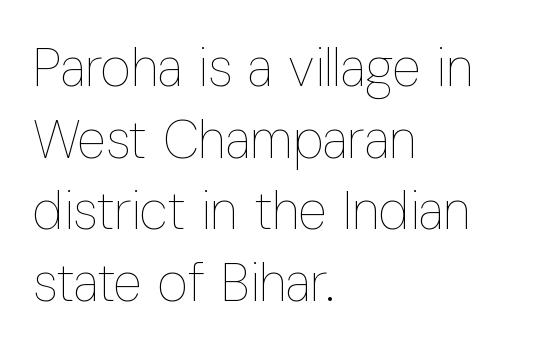
The image shows 53 px thin, condensed type, upright; set left-aligned, normal line spacing (1.35x), normal letter spacing, not underlined; low stroke contrast and a medium x-height.
